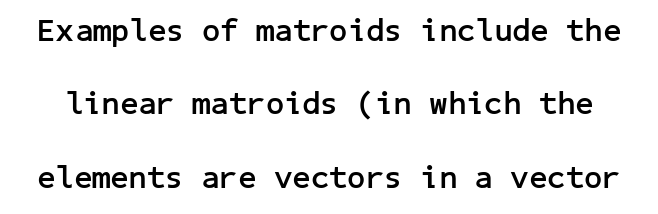
Q: Is the text bold? A: Yes.
Q: Is the text italic (slanted)? A: No, it is upright.
Q: Is the typeface a serif or a sans-serif typeface? A: Sans-serif.
Q: Is the text underlined? A: No.
Q: Is the spacing between letters normal or unusually wide? A: Normal.
Q: Is the spacing between lines tight, normal or loose? A: Loose.
Q: Width (condensed, normal, or wide)? A: Normal.
Q: Stroke contrast? A: Low.
Q: x-height? A: Medium.
